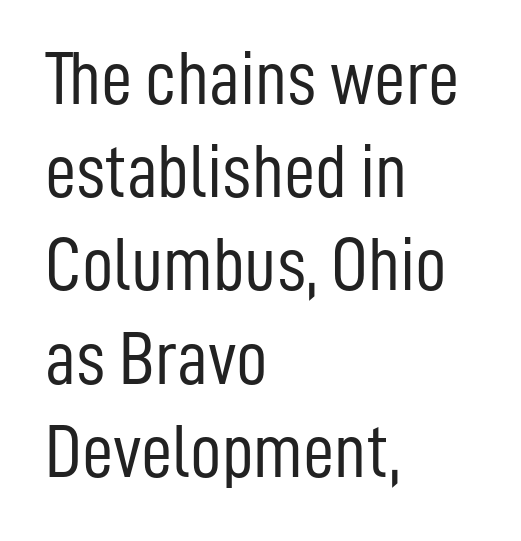
Q: Is the text bold? A: No.
Q: Is the text italic (slanted)? A: No, it is upright.
Q: Is the typeface a serif or a sans-serif typeface? A: Sans-serif.
Q: Is the text underlined? A: No.
Q: How is the paragraph aligned? A: Left-aligned.
Q: Is the spacing between letters normal or unusually wide? A: Normal.
Q: Width (condensed, normal, or wide)? A: Condensed.
Q: Stroke contrast? A: Low.
Q: x-height? A: Medium.
Q: Monospaced? A: No.
